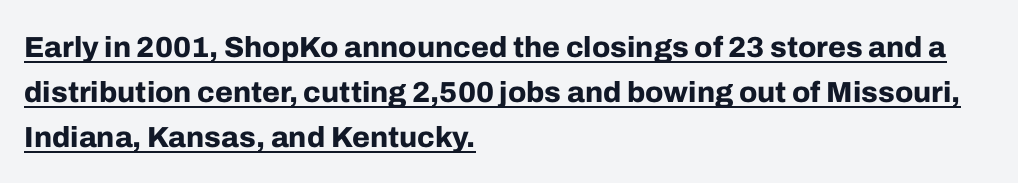
Posture: upright roman. Short note: letters normally spaced. You can see a thin bar hugging the bottom of the glyphs. This is heavy type, rendered in bold. The space between consecutive lines is moderate. Is the block centered? No — it sits flush against the left margin.
